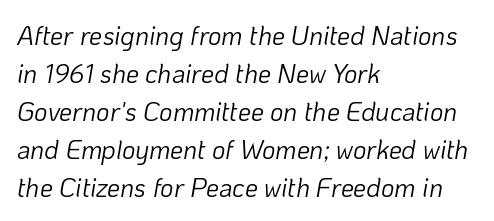
The image shows 26 px text type, italic (leaning right); set left-aligned, normal line spacing (1.46x), normal letter spacing, not underlined.
